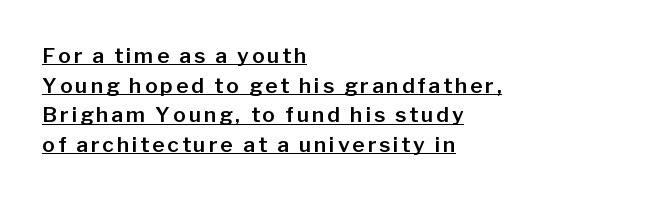
Q: Is the text italic (slanted)? A: No, it is upright.
Q: Is the text underlined? A: Yes.
Q: How is the paragraph aligned? A: Left-aligned.
Q: Is the spacing between lines tight, normal or loose? A: Normal.
